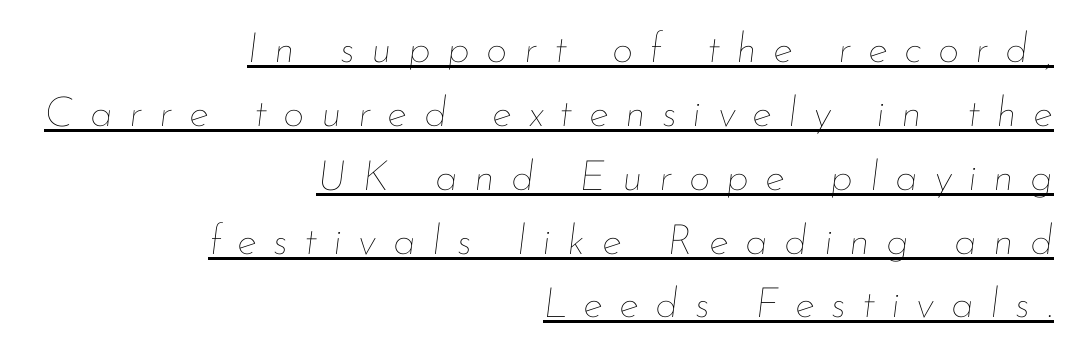
Is the letter spacing exaggerated? Yes — the characters are pushed far apart. Letters have the restrained weight of plain body copy at most. Each line of the rendering has a horizontal stroke beneath the glyphs. In terms of posture, this sample is oblique.
